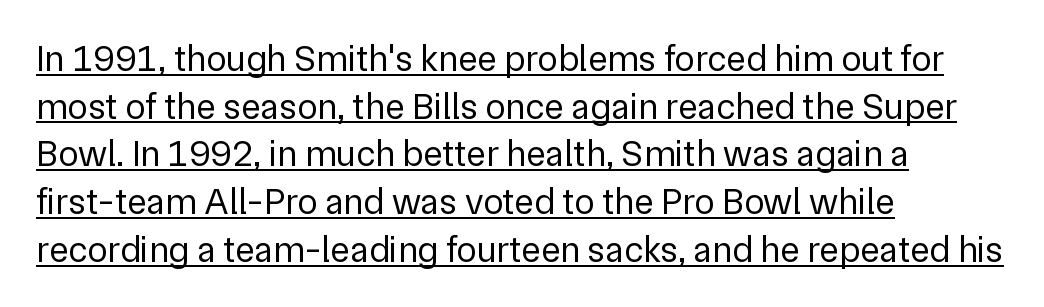
Q: Is the text bold? A: No.
Q: Is the text italic (slanted)? A: No, it is upright.
Q: Is the typeface a serif or a sans-serif typeface? A: Sans-serif.
Q: Is the text underlined? A: Yes.
Q: How is the paragraph aligned? A: Left-aligned.
Q: Is the spacing between letters normal or unusually wide? A: Normal.
Q: Is the spacing between lines tight, normal or loose? A: Normal.
Q: Width (condensed, normal, or wide)? A: Normal.
Q: Stroke contrast? A: Low.
Q: x-height? A: Medium.
Q: Monospaced? A: No.
